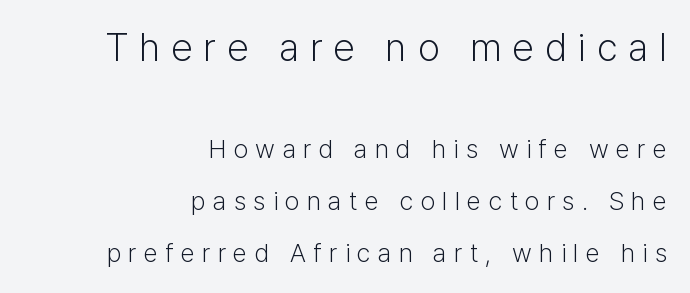
These two chunks differ in scale, with the top chunk taking the larger measure. Stroke thickness stays within the range of a standard reading face or lighter. Does the lettering tilt? It doesn't — this is upright. Anything drawn beneath the words? Only blank space. No feet cap the strokes, marking this as sans-serif type.
